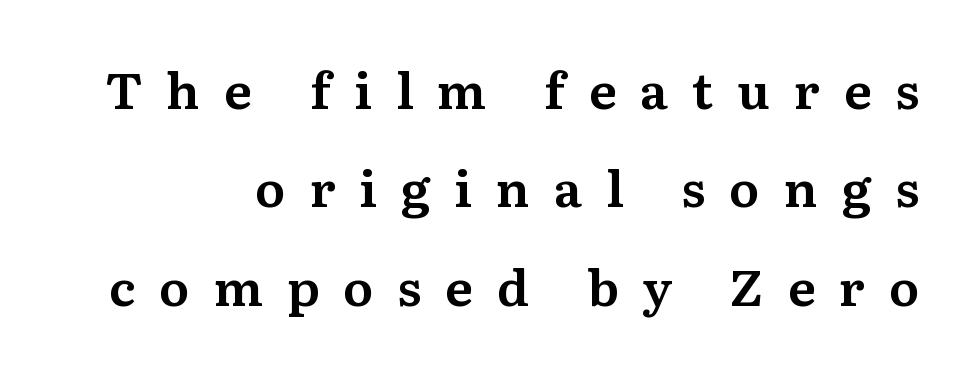
{"serif": "yes", "italic": "no", "width": "normal", "stroke_contrast": "medium", "x_height": "medium", "monospaced": "no", "underline": "no", "align": "right", "line_spacing": "loose", "line_spacing_ratio": 1.97, "letter_spacing": "wide", "letter_spacing_em": 0.48, "glyph_px": 50}
